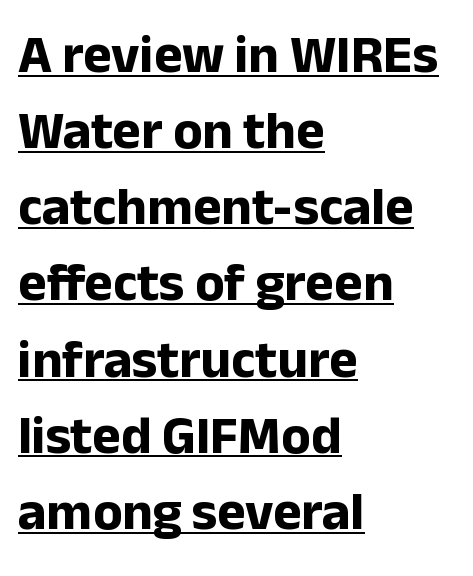
{"serif": "no", "italic": "no", "bold": "yes", "weight": "bold", "width": "normal", "stroke_contrast": "low", "x_height": "medium", "monospaced": "no", "underline": "yes", "align": "left", "line_spacing": "normal", "line_spacing_ratio": 1.41, "letter_spacing": "normal", "letter_spacing_em": 0.0, "glyph_px": 54}
